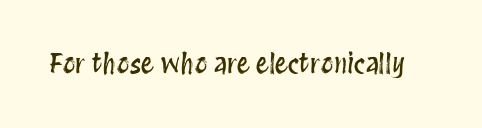
Is there any slant? The stems are plumb. Descenders are the only things crossing below the line. The line texture is even and compact thanks to regular tracking.
